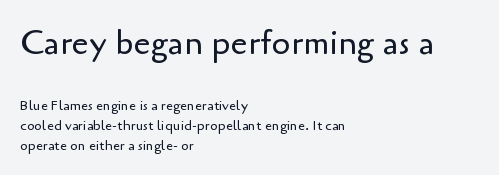
The image shows 34 px regular-weight sans-serif type, upright; set left-aligned, normal line spacing (1.43x), normal letter spacing, not underlined; the first (top) block is 2.43x larger; low stroke contrast and a small x-height.
